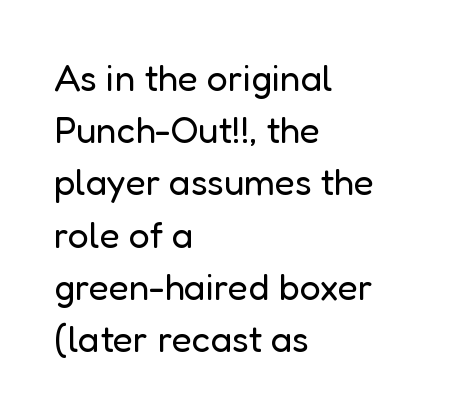
{"serif": "no", "italic": "no", "bold": "no", "weight": "regular", "width": "normal", "stroke_contrast": "low", "x_height": "medium", "monospaced": "no", "underline": "no", "align": "left", "line_spacing": "normal", "line_spacing_ratio": 1.41, "letter_spacing": "normal", "letter_spacing_em": 0.0, "glyph_px": 37}
